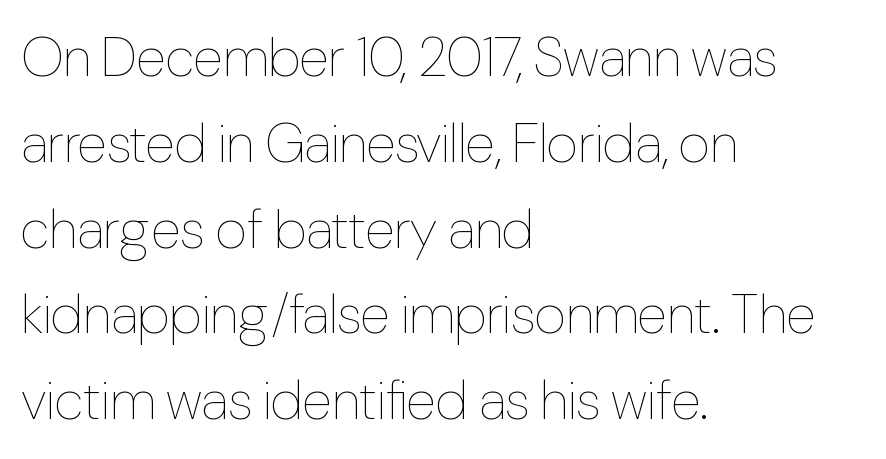
The image shows 55 px thin, condensed type, upright; set left-aligned, normal line spacing (1.56x), normal letter spacing, not underlined; low stroke contrast and a medium x-height.
